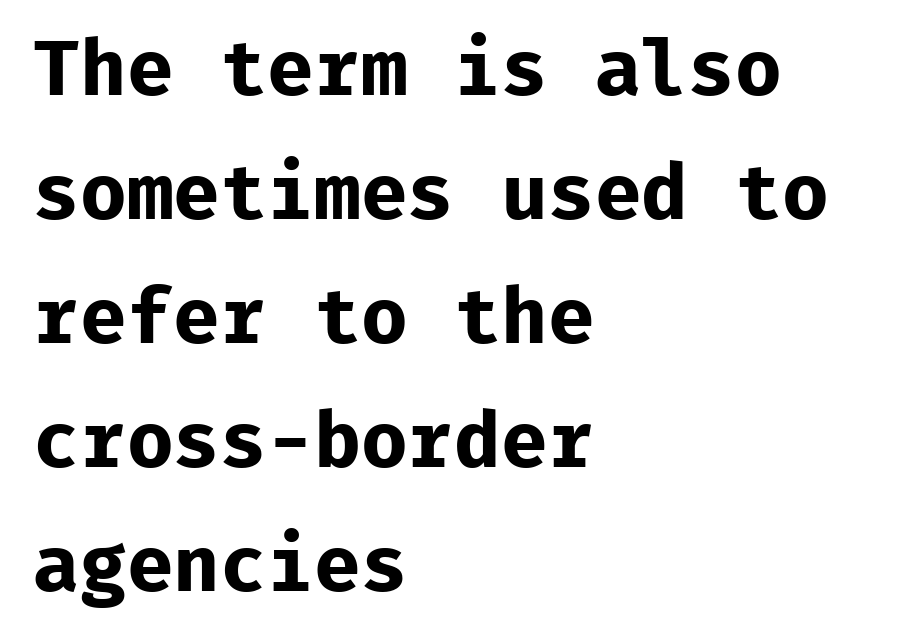
{"serif": "no", "italic": "no", "bold": "yes", "weight": "bold", "width": "normal", "stroke_contrast": "low", "x_height": "medium", "monospaced": "yes", "underline": "no", "align": "left", "line_spacing": "normal", "line_spacing_ratio": 1.59, "letter_spacing": "normal", "letter_spacing_em": 0.0, "glyph_px": 78}
